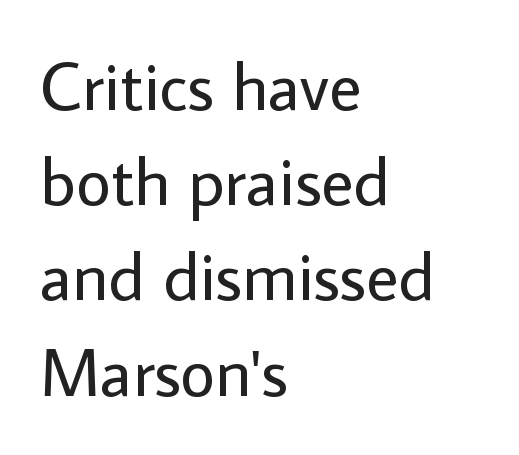
How are the letters spaced? Ordinarily, with no added tracking. The typesetting does not lean heavy: it is not bold. Horizontal alignment here is leftward, the default for most running prose. The designer left line spacing at the default.
